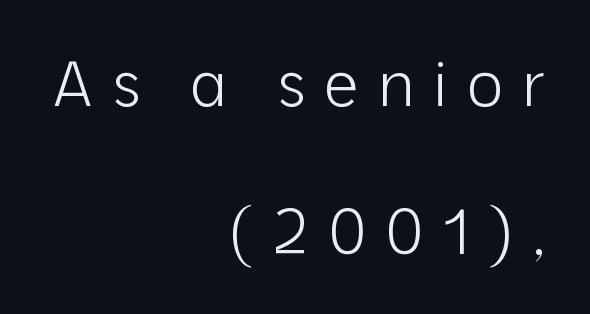
The image shows 63 px light sans-serif type, upright; set right-aligned, loose line spacing (2.35x), unusually wide letter spacing (+0.28 em), not underlined; low stroke contrast and a medium x-height.
